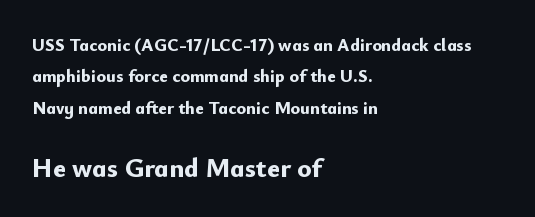
A dark, heavy texture on the line: the type is bold. The tracking reads as untouched default to a designer's eye. Underlining? Definitely not there. The lettering holds an erect, upright posture throughout.
